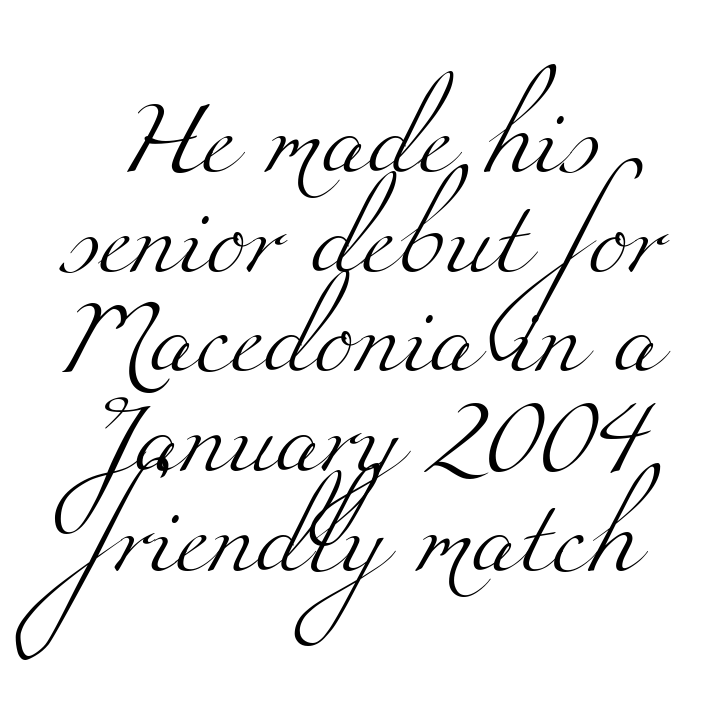
Caption: standard tracking, unaltered. No extra ink here — the face is not bold. The foot of each line stays bare and open. How would I describe the line gaps? Plain and ordinary. The rendering uses natural spacing where letterforms have individual widths.
